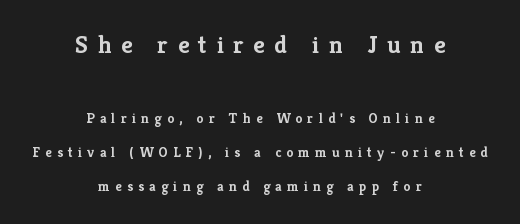
The image shows 25 px bold type, upright; set centered, loose line spacing (2.44x), unusually wide letter spacing (+0.38 em), not underlined; the first (top) block is 1.79x larger.
